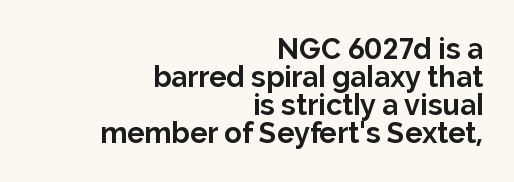
Q: Is the text bold? A: Yes.
Q: Is the text italic (slanted)? A: No, it is upright.
Q: Is the typeface a serif or a sans-serif typeface? A: Sans-serif.
Q: Is the text underlined? A: No.
Q: How is the paragraph aligned? A: Right-aligned.
Q: Is the spacing between letters normal or unusually wide? A: Normal.
Q: Is the spacing between lines tight, normal or loose? A: Tight.
Q: Width (condensed, normal, or wide)? A: Normal.
Q: Stroke contrast? A: Low.
Q: x-height? A: Medium.
Q: Monospaced? A: No.
